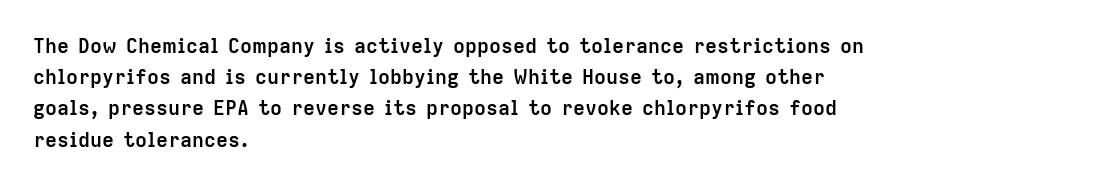
Beneath every word, the page is bare. The letterforms sit shoulder to shoulder at normal distance. The typesetter chose a ragged-right arrangement here. What weight is shown? A full bold with thick strokes.
